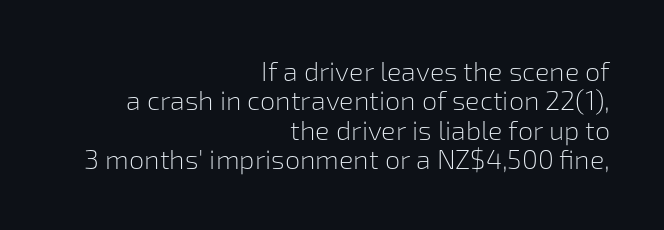
The image shows 27 px text type, upright; set right-aligned, tight line spacing (1.09x), normal letter spacing, not underlined.
